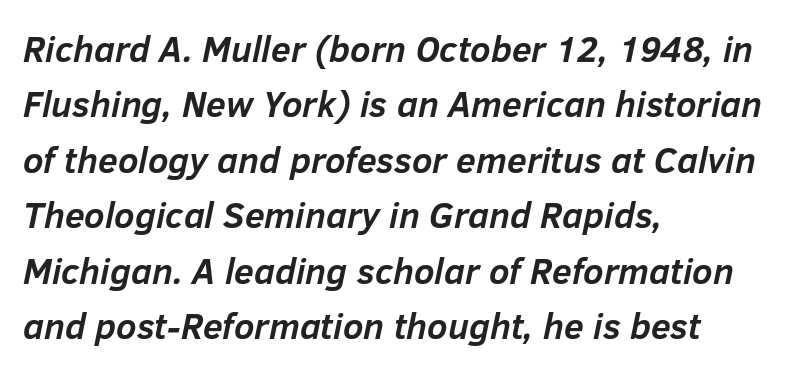
The image shows 36 px semibold type, italic (leaning right); set left-aligned, normal line spacing (1.54x), normal letter spacing, not underlined; low stroke contrast and a medium x-height.
